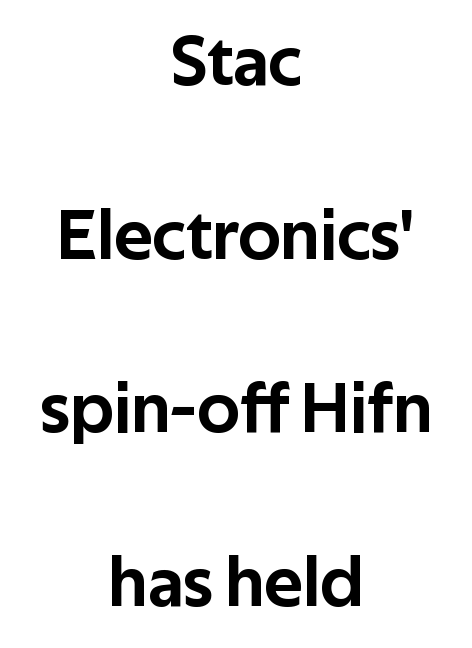
{"serif": "no", "italic": "no", "width": "normal", "stroke_contrast": "low", "x_height": "medium", "monospaced": "no", "underline": "no", "align": "center", "line_spacing": "loose", "line_spacing_ratio": 2.41, "letter_spacing": "normal", "letter_spacing_em": 0.0, "glyph_px": 72}
